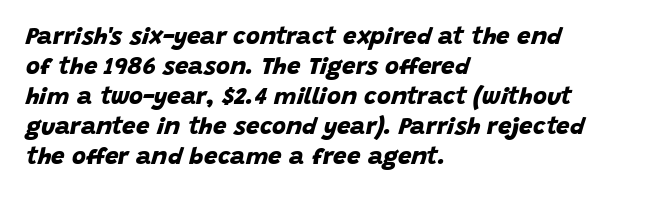
Q: Is the text bold? A: Yes.
Q: Is the text underlined? A: No.
Q: How is the paragraph aligned? A: Left-aligned.
Q: Is the spacing between letters normal or unusually wide? A: Normal.
Q: Is the spacing between lines tight, normal or loose? A: Normal.
